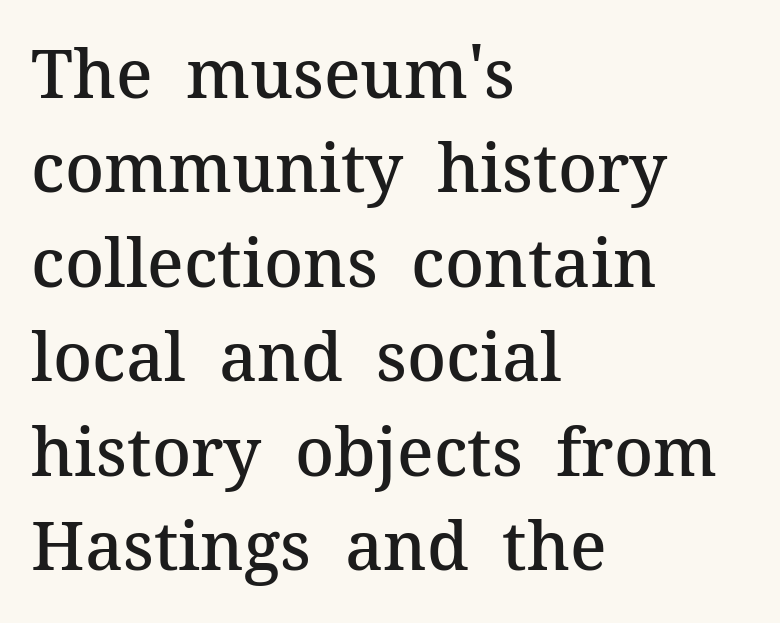
{"serif": "yes", "italic": "no", "bold": "semi", "weight": "semibold", "width": "normal", "stroke_contrast": "medium", "x_height": "medium", "monospaced": "no", "underline": "no", "align": "left", "line_spacing": "normal", "line_spacing_ratio": 1.41, "letter_spacing": "normal", "letter_spacing_em": 0.0, "glyph_px": 67}
